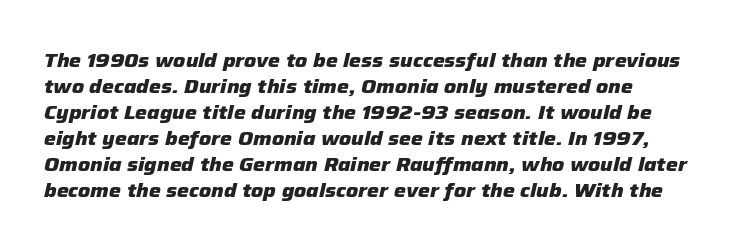
Q: Is the text bold? A: Yes.
Q: Is the text italic (slanted)? A: Yes, it leans right by about 12 degrees.
Q: Is the text underlined? A: No.
Q: How is the paragraph aligned? A: Left-aligned.
Q: Is the spacing between letters normal or unusually wide? A: Normal.
Q: Is the spacing between lines tight, normal or loose? A: Normal.
